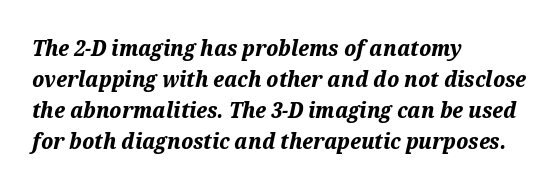
{"italic": "yes", "lean": "right", "slant_degrees": 12, "bold": "yes", "underline": "no", "align": "left", "line_spacing": "normal", "line_spacing_ratio": 1.41, "letter_spacing": "normal", "letter_spacing_em": 0.0, "glyph_px": 22}
